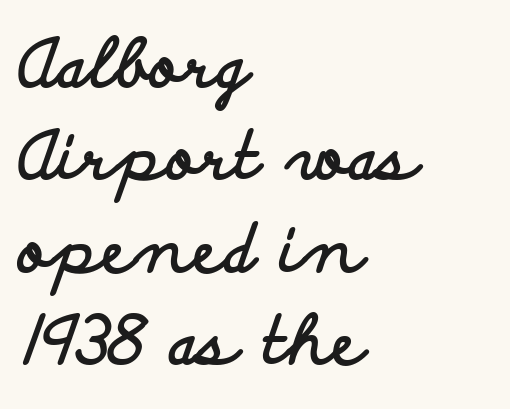
Q: Is the text bold? A: Yes.
Q: Is the text italic (slanted)? A: Yes.
Q: Is the typeface a serif or a sans-serif typeface? A: Sans-serif.
Q: Is the text underlined? A: No.
Q: How is the paragraph aligned? A: Left-aligned.
Q: Is the spacing between letters normal or unusually wide? A: Normal.
Q: Is the spacing between lines tight, normal or loose? A: Normal.
Q: Width (condensed, normal, or wide)? A: Wide.
Q: Stroke contrast? A: Low.
Q: x-height? A: Small.
Q: Monospaced? A: No.
